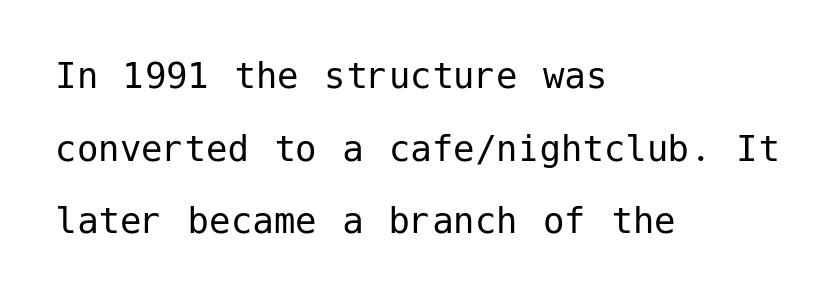
Leading matches the norm, producing a regular column. In terms of letterform style, serifs are entirely absent. Every character sits straight up, as roman type does. Glyph-to-glyph distance matches everyday printed text. The letters look calm and open, with moderate or lighter stems.
